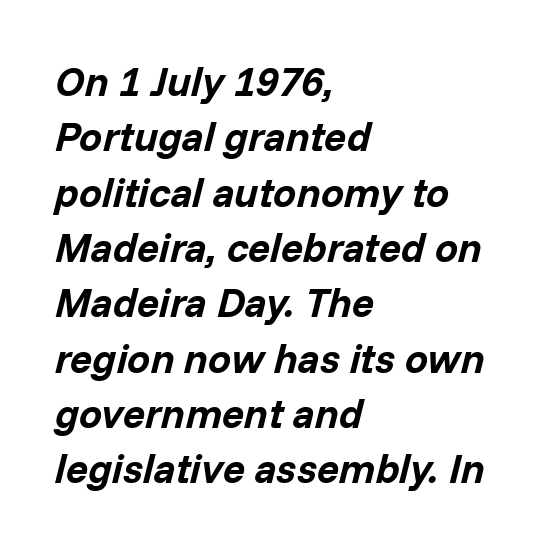
Each line starts at the same left margin while the right side varies. Heavy-handed strokes throughout: this text is bold. The baseline area is clear. Italic? Definitely — the glyphs are oblique. What's the leading like? Ordinary, nothing unusual.
